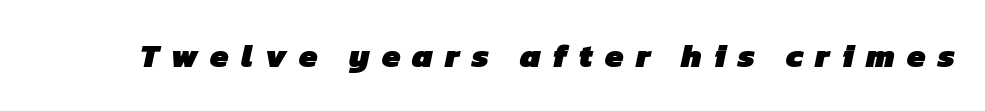
Honestly, there is no underline to notice here at all. Typographically, this falls in the sans-serif category. The rendering uses natural spacing where letterforms have individual widths. A dark, heavy texture on the line: the type is bold. Characters follow at a spacing far wider than the type designer built in.
